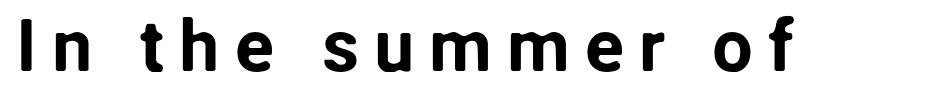
The image shows 73 px sans-serif type, upright; set unusually wide letter spacing (+0.2 em), not underlined; low stroke contrast and a medium x-height.
